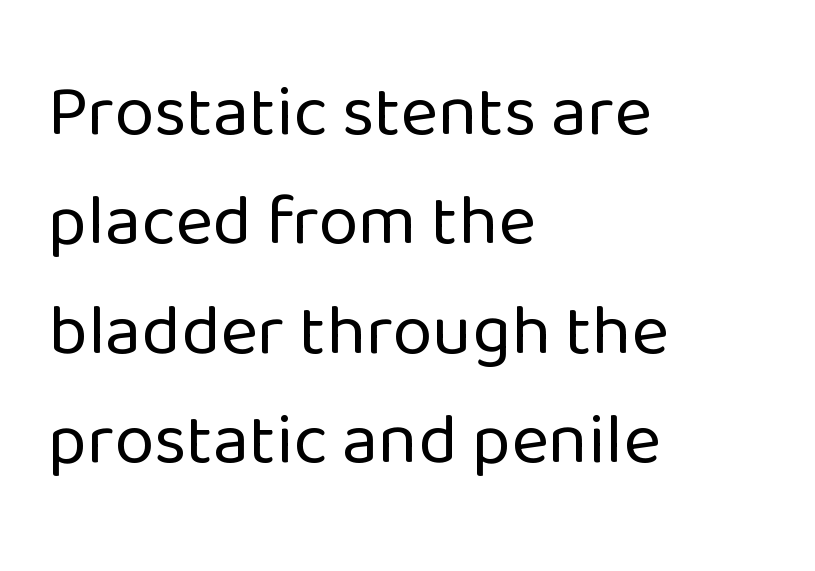
Stroke mass is kept to a normal reading level or below. This rendering features lettering with no underline. The type is set solid horizontally, with unmodified tracking. Each letter keeps its own natural width here, so spacing adapts to shape. The designer went with a sans here, leaving each stem footless.
